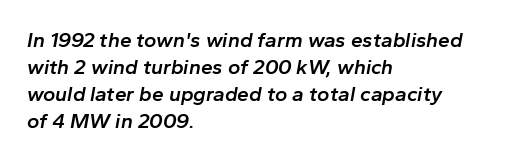
Q: Is the text bold? A: Semi-bold.
Q: Is the text italic (slanted)? A: Yes, it leans right by about 10 degrees.
Q: Is the text underlined? A: No.
Q: How is the paragraph aligned? A: Left-aligned.
Q: Is the spacing between letters normal or unusually wide? A: Normal.
Q: Is the spacing between lines tight, normal or loose? A: Normal.
